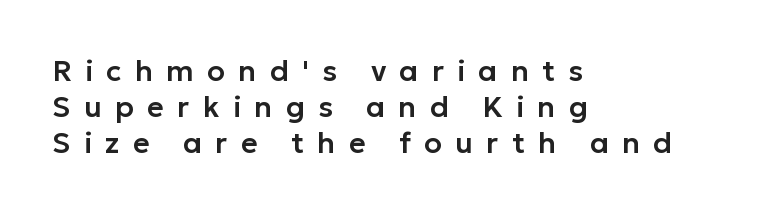
{"serif": "no", "italic": "no", "width": "normal", "stroke_contrast": "low", "x_height": "medium", "monospaced": "no", "underline": "no", "align": "left", "line_spacing_ratio": 1.24, "letter_spacing": "wide", "letter_spacing_em": 0.46, "glyph_px": 29}
